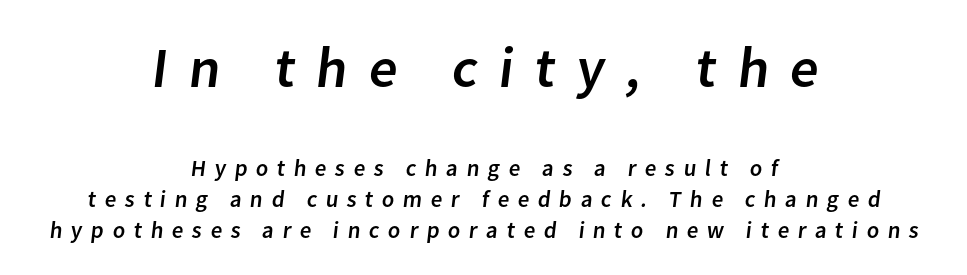
Bigger letters appear in the top chunk; the bottom chunk is reduced. Rule under the text: the space is simply empty. The lines in this sample share a center point and differ in where they start and stop. The block of text has a typical density, with ordinary space between rows.
